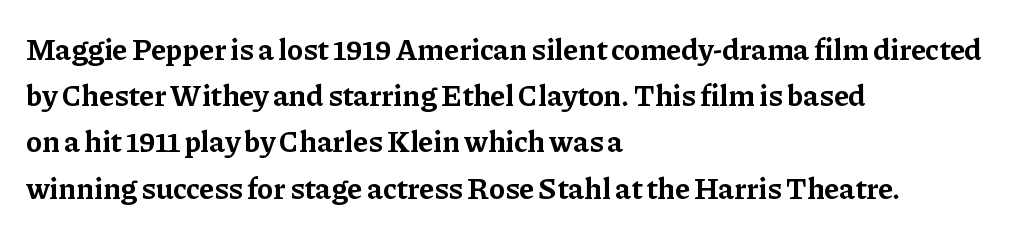
{"serif": "yes", "italic": "no", "bold": "yes", "weight": "bold", "width": "normal", "stroke_contrast": "low", "x_height": "medium", "monospaced": "no", "underline": "no", "align": "left", "line_spacing": "normal", "line_spacing_ratio": 1.54, "letter_spacing": "normal", "letter_spacing_em": 0.0, "glyph_px": 30}
